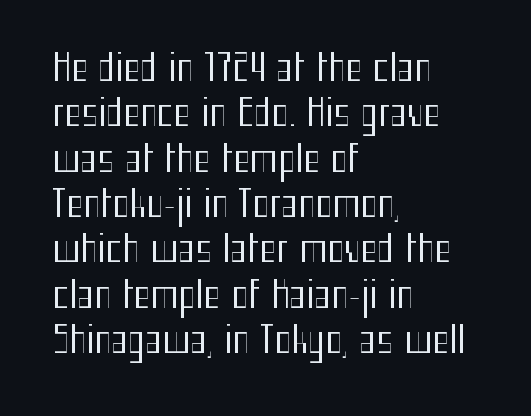
Q: Is the text bold? A: No.
Q: Is the text italic (slanted)? A: No, it is upright.
Q: Is the typeface a serif or a sans-serif typeface? A: Sans-serif.
Q: Is the text underlined? A: No.
Q: How is the paragraph aligned? A: Left-aligned.
Q: Is the spacing between letters normal or unusually wide? A: Normal.
Q: Is the spacing between lines tight, normal or loose? A: Normal.
Q: Width (condensed, normal, or wide)? A: Condensed.
Q: Stroke contrast? A: Medium.
Q: x-height? A: Medium.
Q: Monospaced? A: No.
